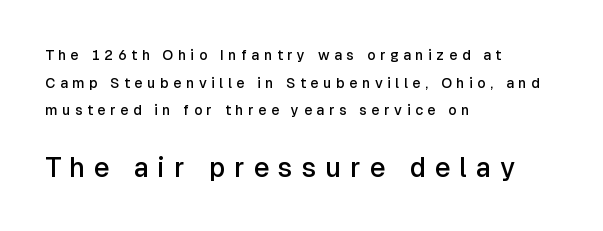
Posture: upright roman. Caption: multi-line text, flush left, ragged right. Vertically, the passage feels expansive, rows floating well apart. The rendering inserts visible extra space after every character. Any mark beneath the type? The region is blank. Look at the stroke-to-counter ratio: somewhat heavy, a semibold.
